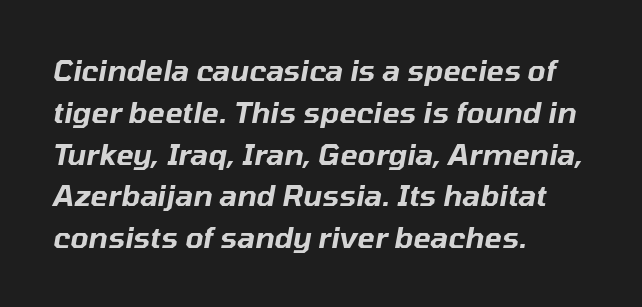
Normally led — the rows are evenly, conventionally spaced. Check the space under the baseline: it is left empty. The rendering uses natural spacing where letterforms have individual widths. Tall strokes in this sample are angled rather than plumb. Observe the ordinary spacing: letters are neighbours, not strangers. Each line starts at the same left margin while the right side varies.
